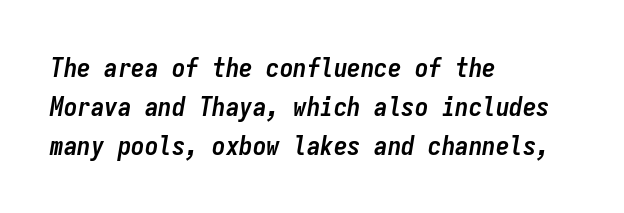
{"italic": "yes", "lean": "right", "slant_degrees": 9, "bold": "yes", "underline": "no", "align": "left", "line_spacing": "normal", "line_spacing_ratio": 1.44, "letter_spacing": "normal", "letter_spacing_em": 0.0, "glyph_px": 27}
